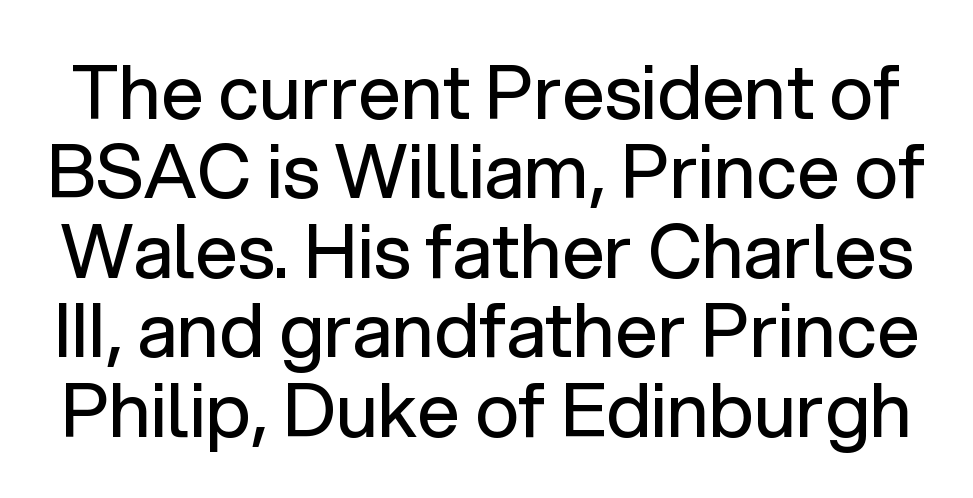
{"serif": "no", "italic": "no", "bold": "no", "weight": "regular", "width": "normal", "stroke_contrast": "low", "x_height": "medium", "monospaced": "no", "underline": "no", "line_spacing": "tight", "line_spacing_ratio": 1.06, "letter_spacing": "normal", "letter_spacing_em": 0.0, "glyph_px": 75}
